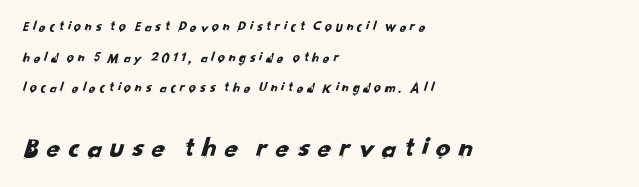
{"serif": "no", "width": "normal", "stroke_contrast": "low", "x_height": "small", "monospaced": "no", "underline": "no", "align": "left", "line_spacing": "loose", "line_spacing_ratio": 2.18, "larger_block": "second", "size_ratio": 2.07, "glyph_px": 29}
